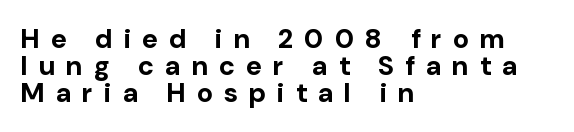
This sample trades vertical openness for compactness between lines. Left-aligned paragraph, ragged on the right. Display-style spreading of the glyphs; the letterfit is very open. Weight: bold.
